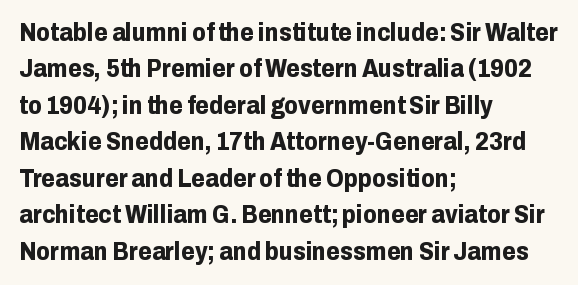
Q: Is the text bold? A: Yes.
Q: Is the text italic (slanted)? A: No, it is upright.
Q: Is the text underlined? A: No.
Q: How is the paragraph aligned? A: Left-aligned.
Q: Is the spacing between letters normal or unusually wide? A: Normal.
Q: Is the spacing between lines tight, normal or loose? A: Normal.
